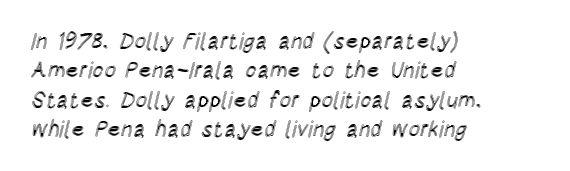
Glyph-to-glyph distance matches everyday printed text. If you drew a ruler down the left edge, every line would touch it. No word sits above an underline. The line-height multiplier appears to be the usual default.
